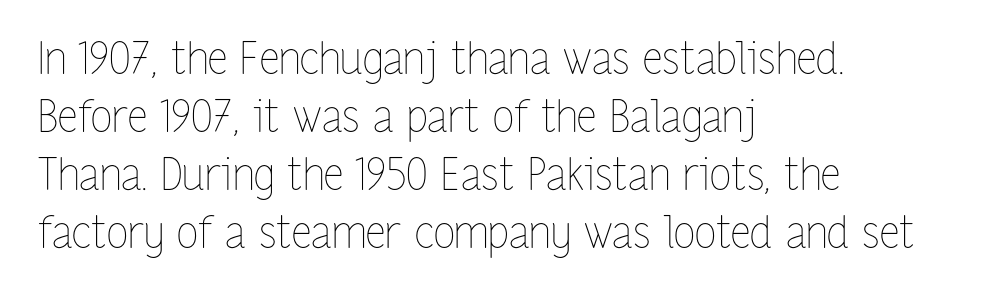
The image shows 44 px thin, condensed type, upright; set left-aligned, normal line spacing (1.32x), normal letter spacing, not underlined; low stroke contrast and a medium x-height.
